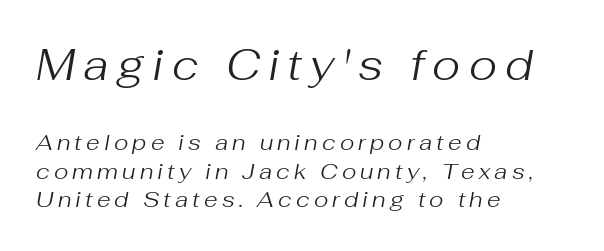
The image shows 43 px regular-weight type, italic (leaning right); set left-aligned, normal line spacing (1.31x), not underlined; the first (top) block is 1.95x larger; medium stroke contrast and a medium x-height.
